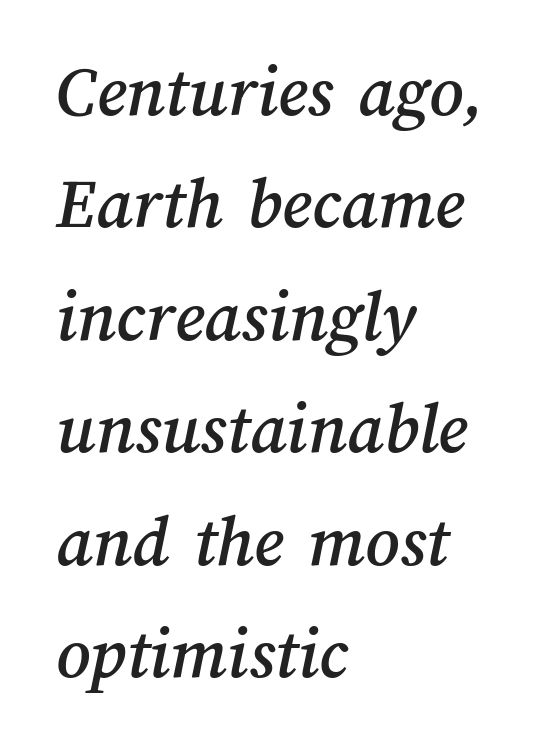
Q: Is the text underlined? A: No.
Q: How is the paragraph aligned? A: Left-aligned.
Q: Is the spacing between letters normal or unusually wide? A: Normal.
Q: Is the spacing between lines tight, normal or loose? A: Normal.
Q: Width (condensed, normal, or wide)? A: Normal.
Q: Stroke contrast? A: Medium.
Q: x-height? A: Medium.
Q: Monospaced? A: No.
